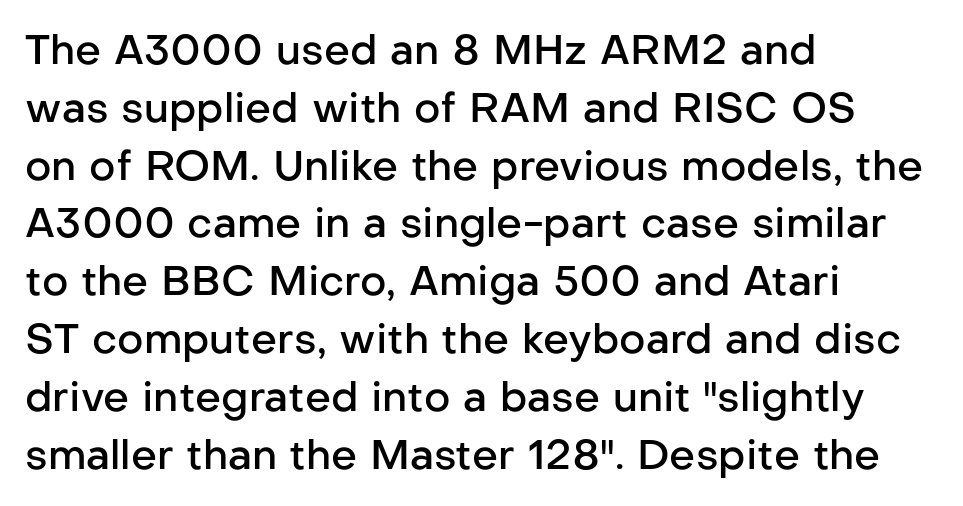
{"serif": "no", "italic": "no", "bold": "semi", "weight": "semibold", "width": "normal", "stroke_contrast": "low", "x_height": "medium", "monospaced": "no", "underline": "no", "align": "left", "line_spacing": "normal", "line_spacing_ratio": 1.41, "letter_spacing": "normal", "letter_spacing_em": 0.0, "glyph_px": 41}
